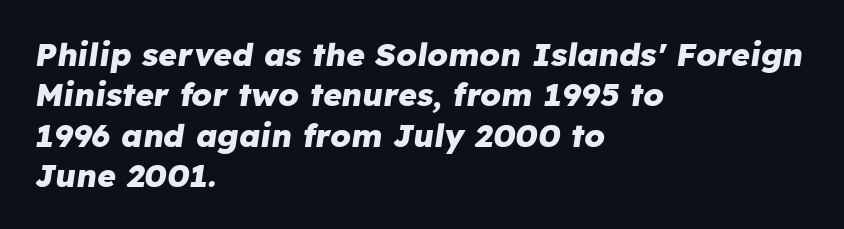
The image shows 32 px heavy type, italic (leaning right); set left-aligned, normal line spacing (1.26x), normal letter spacing, not underlined; low stroke contrast and a medium x-height.
